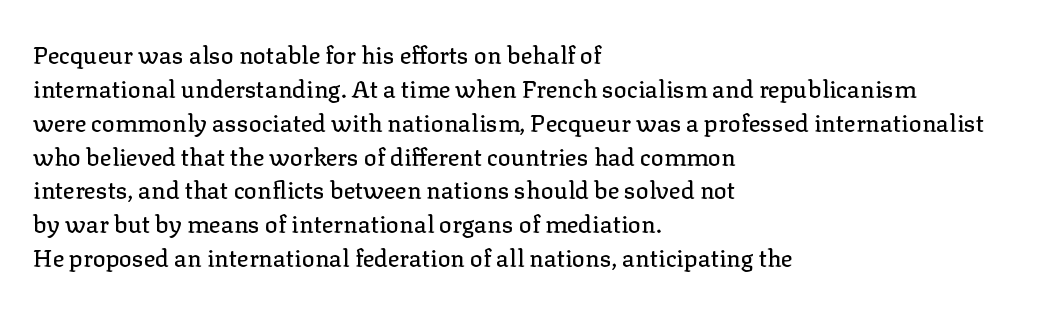
Here the glyphs are tracked normally, forming tight word shapes. A typesetter would call this leading conventional body-copy spacing. Descenders hang freely into open space. Typeset ragged right — the left edge is the straight one. Posture: upright roman.
